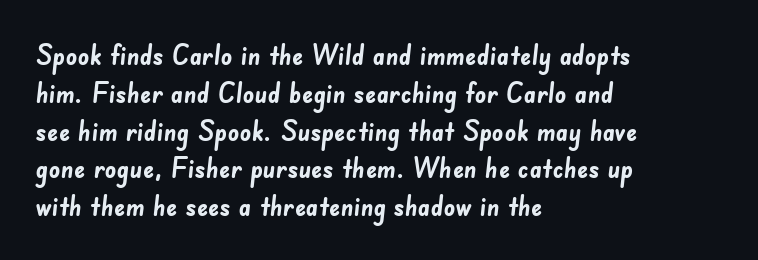
The image shows 28 px semibold sans-serif type; set left-aligned, normal line spacing (1.35x), normal letter spacing, not underlined; low stroke contrast and a small x-height.
